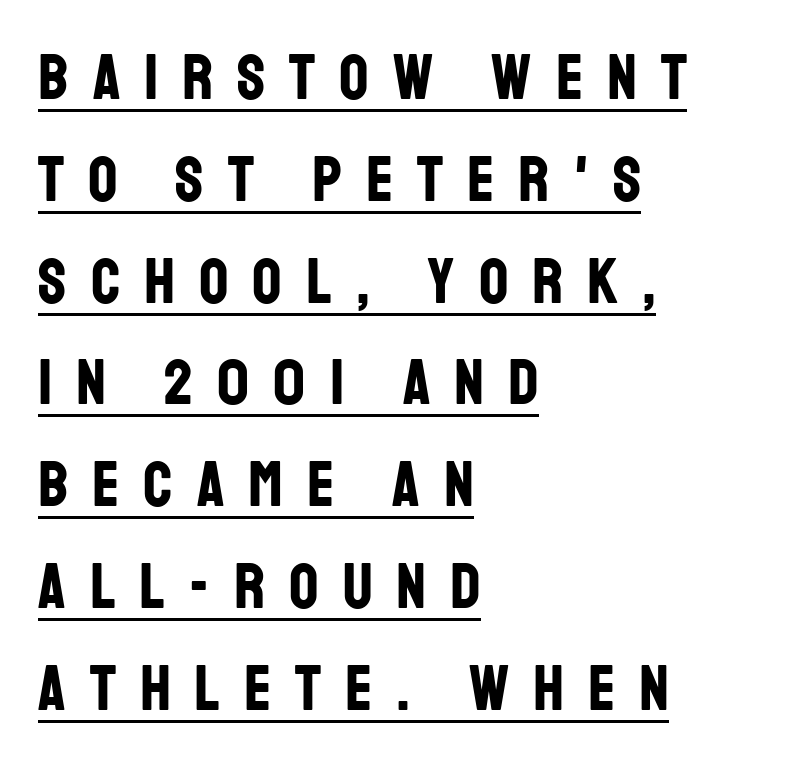
{"serif": "no", "italic": "no", "bold": "yes", "weight": "bold", "width": "condensed", "stroke_contrast": "low", "x_height": "large", "monospaced": "no", "underline": "yes", "align": "left", "line_spacing": "normal", "line_spacing_ratio": 1.59, "letter_spacing": "wide", "letter_spacing_em": 0.38, "glyph_px": 64}
